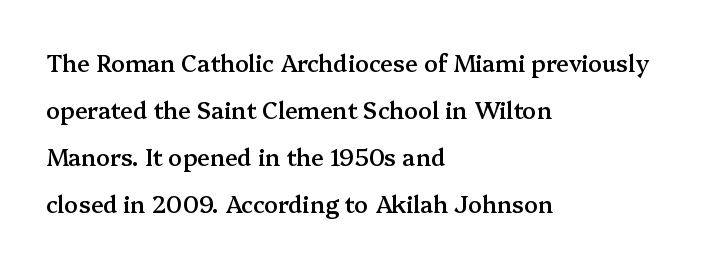
The image shows 23 px text type, upright; set left-aligned, loose line spacing (2.05x), normal letter spacing, not underlined.
